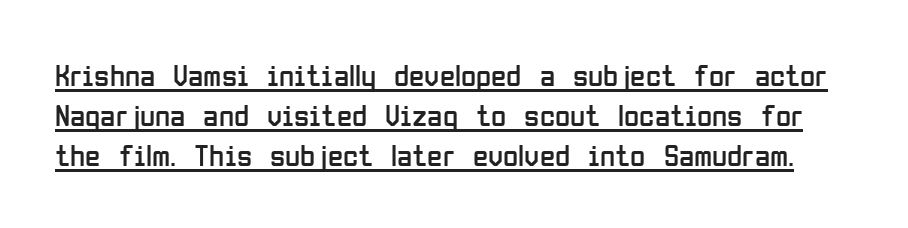
Character widths vary here, with narrow letters taking less room than wide ones. Students, observe the line beneath the letters — that is underlining. This rendering leaves character spacing at its baseline value. Normally led — the rows are evenly, conventionally spaced. When letters stand straight like this, we call the style roman or upright.
